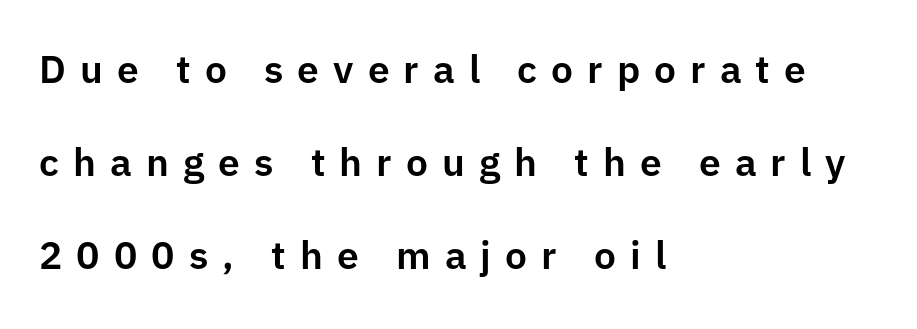
{"serif": "no", "italic": "no", "width": "normal", "stroke_contrast": "low", "x_height": "medium", "monospaced": "no", "underline": "no", "align": "left", "line_spacing": "loose", "line_spacing_ratio": 2.38, "letter_spacing": "wide", "letter_spacing_em": 0.36, "glyph_px": 39}
